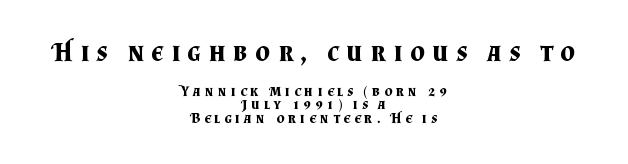
The image shows 26 px bold type, upright; set centered, tight line spacing (0.96x), unusually wide letter spacing (+0.29 em), not underlined; the first (top) block is 1.86x larger.
